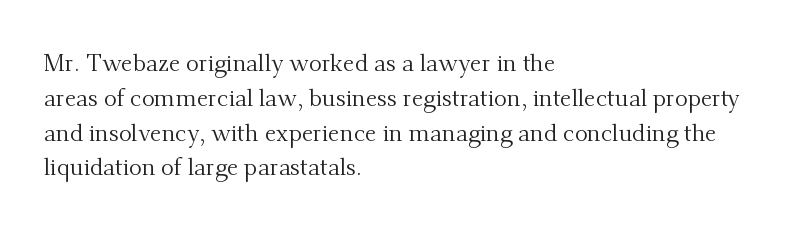
Q: Is the text bold? A: No.
Q: Is the text italic (slanted)? A: No, it is upright.
Q: Is the text underlined? A: No.
Q: How is the paragraph aligned? A: Left-aligned.
Q: Is the spacing between letters normal or unusually wide? A: Normal.
Q: Is the spacing between lines tight, normal or loose? A: Normal.
